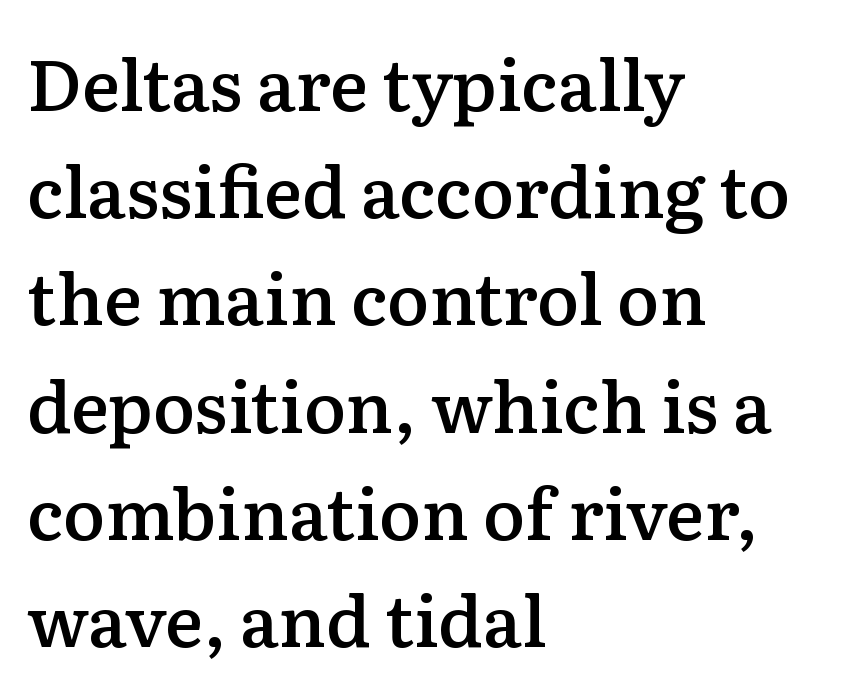
Q: Is the text bold? A: Semi-bold.
Q: Is the text italic (slanted)? A: No, it is upright.
Q: Is the typeface a serif or a sans-serif typeface? A: Serif.
Q: Is the text underlined? A: No.
Q: How is the paragraph aligned? A: Left-aligned.
Q: Is the spacing between letters normal or unusually wide? A: Normal.
Q: Is the spacing between lines tight, normal or loose? A: Normal.
Q: Width (condensed, normal, or wide)? A: Normal.
Q: Stroke contrast? A: Low.
Q: x-height? A: Medium.
Q: Monospaced? A: No.
